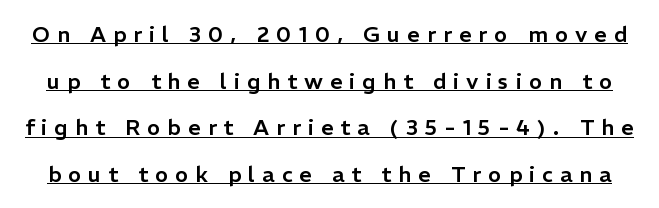
The image shows 22 px text type, upright; set loose line spacing (2.12x), unusually wide letter spacing (+0.32 em), underlined.
